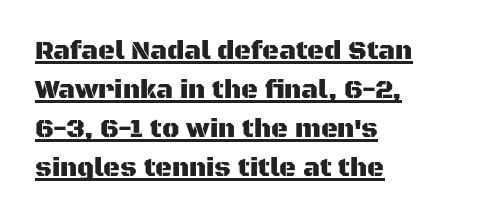
{"italic": "no", "underline": "yes", "align": "left", "line_spacing": "normal", "line_spacing_ratio": 1.5, "letter_spacing": "normal", "letter_spacing_em": 0.0, "glyph_px": 26}
